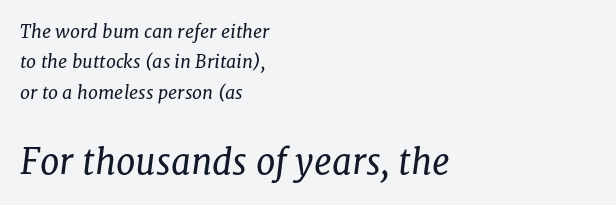
The image shows 35 px regular-weight serif type, italic (leaning right); set left-aligned, normal line spacing (1.69x), normal letter spacing, not underlined; the second (bottom) block is 1.94x larger; low stroke contrast and a medium x-height.
